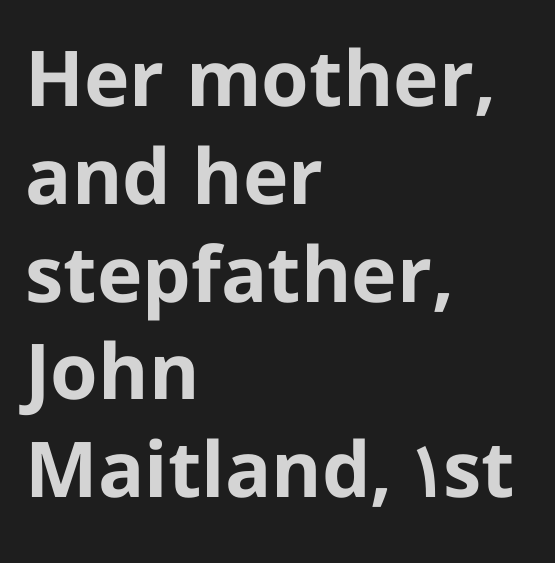
Q: Is the text bold? A: Yes.
Q: Is the text italic (slanted)? A: No, it is upright.
Q: Is the typeface a serif or a sans-serif typeface? A: Sans-serif.
Q: Is the text underlined? A: No.
Q: How is the paragraph aligned? A: Left-aligned.
Q: Is the spacing between letters normal or unusually wide? A: Normal.
Q: Is the spacing between lines tight, normal or loose? A: Normal.
Q: Width (condensed, normal, or wide)? A: Normal.
Q: Stroke contrast? A: Low.
Q: x-height? A: Medium.
Q: Monospaced? A: No.
